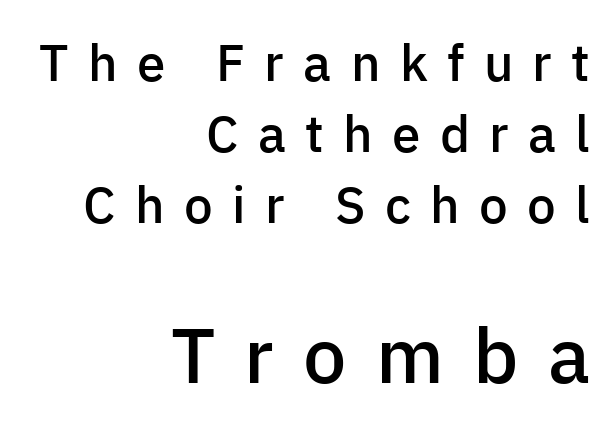
{"serif": "no", "italic": "no", "bold": "semi", "weight": "semibold", "width": "normal", "stroke_contrast": "low", "x_height": "medium", "monospaced": "no", "underline": "no", "align": "right", "line_spacing": "normal", "line_spacing_ratio": 1.39, "letter_spacing": "wide", "letter_spacing_em": 0.38, "larger_block": "second", "size_ratio": 1.51, "glyph_px": 77}
